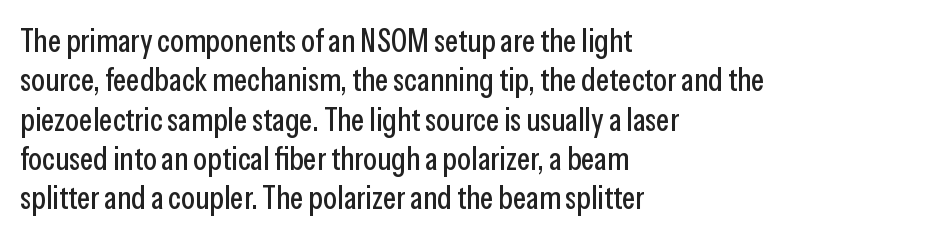
{"serif": "no", "italic": "no", "width": "condensed", "stroke_contrast": "low", "x_height": "medium", "monospaced": "no", "underline": "no", "align": "left", "line_spacing_ratio": 1.23, "letter_spacing": "normal", "letter_spacing_em": 0.0, "glyph_px": 32}
